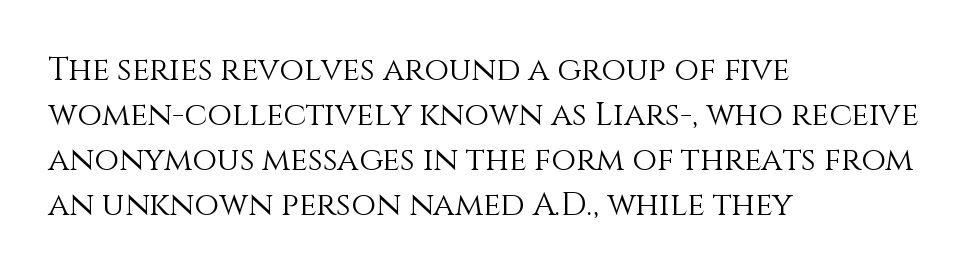
Q: Is the text bold? A: No.
Q: Is the text italic (slanted)? A: No, it is upright.
Q: Is the text underlined? A: No.
Q: How is the paragraph aligned? A: Left-aligned.
Q: Is the spacing between letters normal or unusually wide? A: Normal.
Q: Is the spacing between lines tight, normal or loose? A: Normal.
Q: Width (condensed, normal, or wide)? A: Normal.
Q: Stroke contrast? A: Medium.
Q: x-height? A: Large.
Q: Monospaced? A: No.
